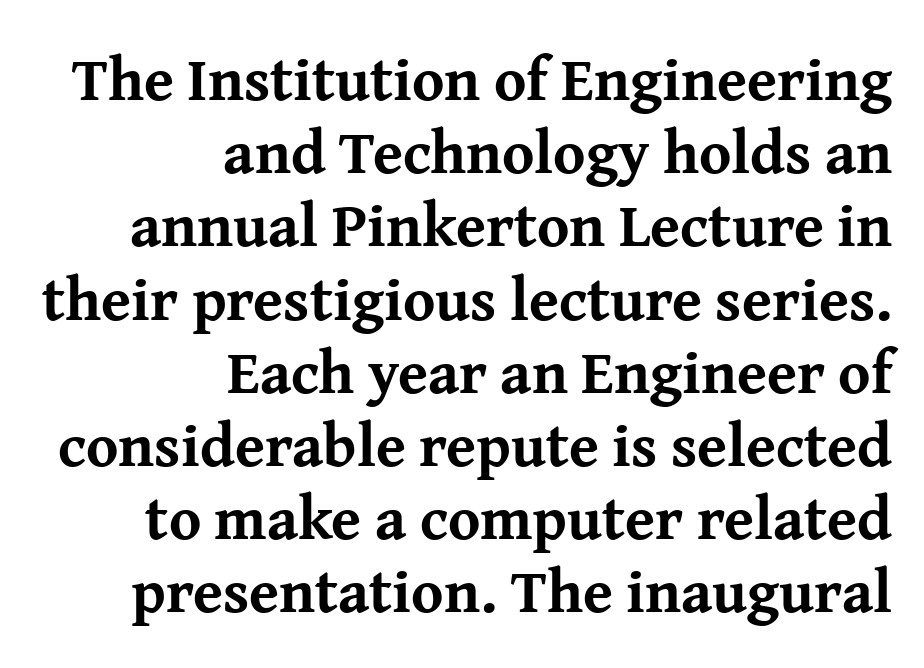
Q: Is the text bold? A: Yes.
Q: Is the text italic (slanted)? A: No, it is upright.
Q: Is the typeface a serif or a sans-serif typeface? A: Serif.
Q: Is the text underlined? A: No.
Q: How is the paragraph aligned? A: Right-aligned.
Q: Is the spacing between letters normal or unusually wide? A: Normal.
Q: Width (condensed, normal, or wide)? A: Normal.
Q: Stroke contrast? A: Medium.
Q: x-height? A: Medium.
Q: Monospaced? A: No.
